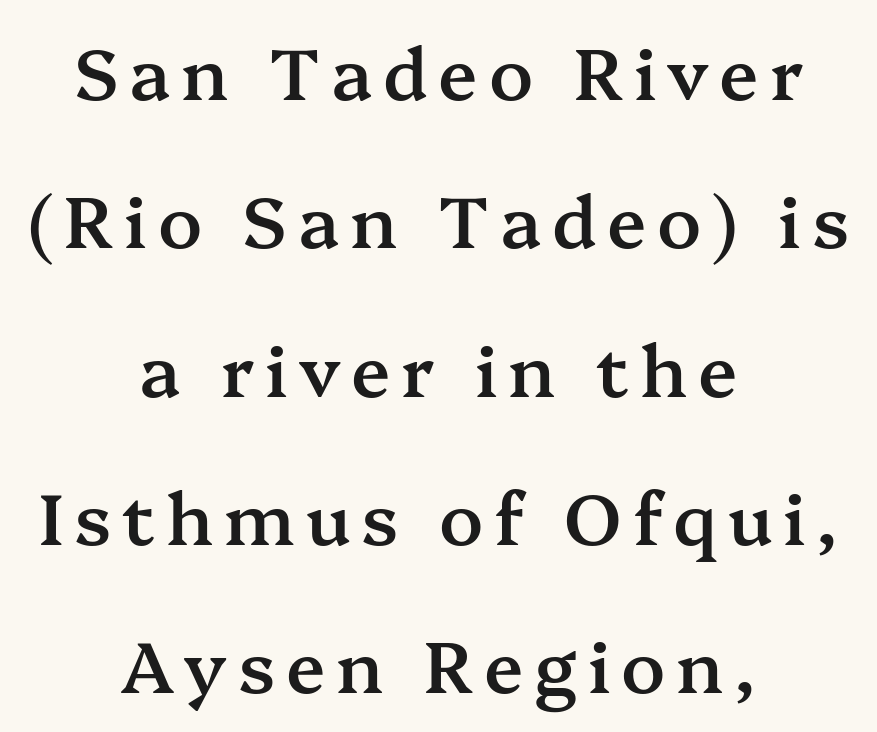
Q: Is the text bold? A: Semi-bold.
Q: Is the text italic (slanted)? A: No, it is upright.
Q: Is the typeface a serif or a sans-serif typeface? A: Serif.
Q: Is the text underlined? A: No.
Q: How is the paragraph aligned? A: Centered.
Q: Is the spacing between lines tight, normal or loose? A: Loose.
Q: Width (condensed, normal, or wide)? A: Normal.
Q: Stroke contrast? A: Medium.
Q: x-height? A: Medium.
Q: Monospaced? A: No.
